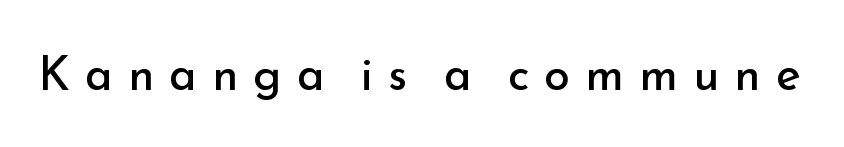
The image shows 47 px regular-weight sans-serif type, upright; set unusually wide letter spacing (+0.32 em), not underlined; low stroke contrast and a small x-height.
